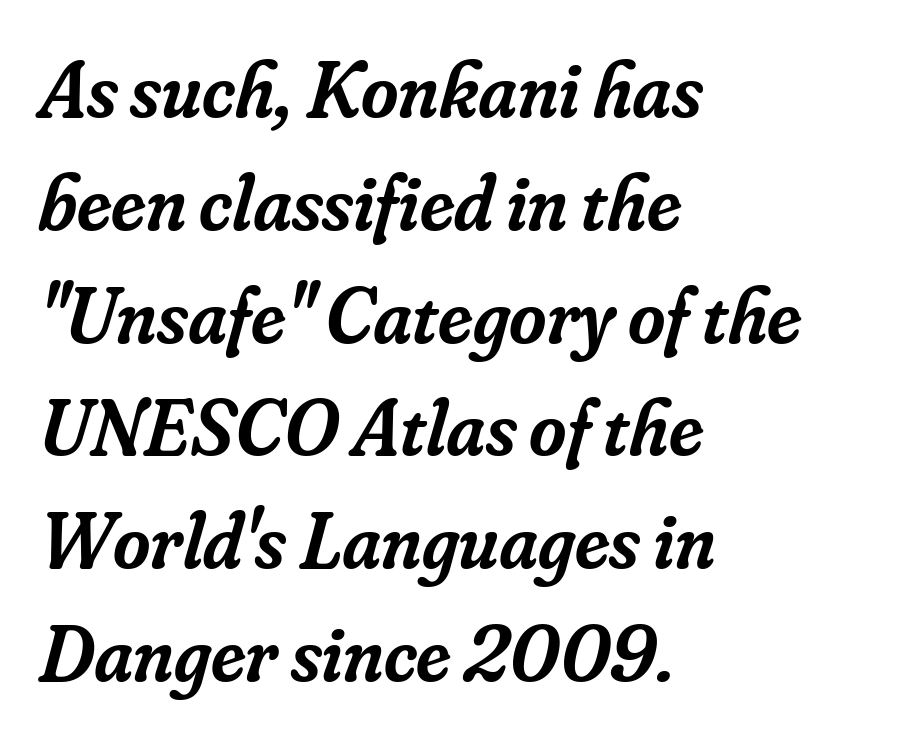
The image shows 80 px semibold serif type, italic (leaning right); set left-aligned, normal line spacing (1.41x), normal letter spacing, not underlined; low stroke contrast and a small x-height.
